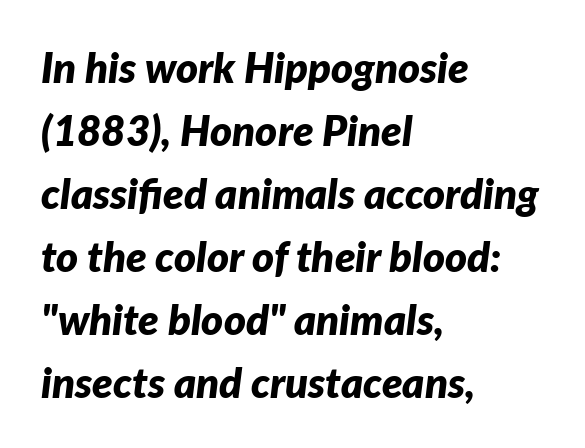
Q: Is the text bold? A: Yes.
Q: Is the text italic (slanted)? A: Yes, it leans right by about 7 degrees.
Q: Is the text underlined? A: No.
Q: How is the paragraph aligned? A: Left-aligned.
Q: Is the spacing between letters normal or unusually wide? A: Normal.
Q: Is the spacing between lines tight, normal or loose? A: Normal.
Q: Width (condensed, normal, or wide)? A: Normal.
Q: Stroke contrast? A: Low.
Q: x-height? A: Medium.
Q: Monospaced? A: No.
